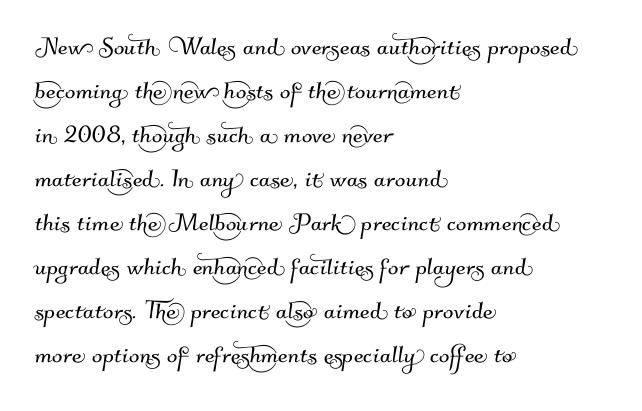
A student would call this left alignment; a typographer would say flush left, rag right. You could not count columns in this text — the font is proportionally spaced. The tracking reads as untouched default to a designer's eye. Any mark beneath the type? The region is blank.
